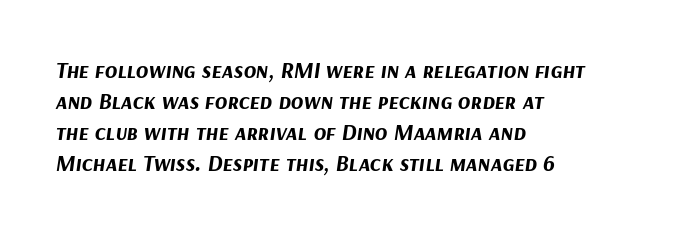
Decoration check: the copy has no underline. Weight: bold. All the whitespace from short lines collects on the right. Glyph-to-glyph distance matches everyday printed text.
